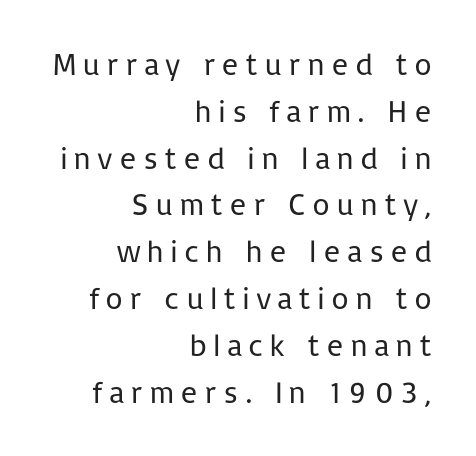
Q: Is the text bold? A: No.
Q: Is the text italic (slanted)? A: No, it is upright.
Q: Is the typeface a serif or a sans-serif typeface? A: Sans-serif.
Q: Is the text underlined? A: No.
Q: How is the paragraph aligned? A: Right-aligned.
Q: Is the spacing between lines tight, normal or loose? A: Normal.
Q: Width (condensed, normal, or wide)? A: Normal.
Q: Stroke contrast? A: Low.
Q: x-height? A: Medium.
Q: Monospaced? A: No.
